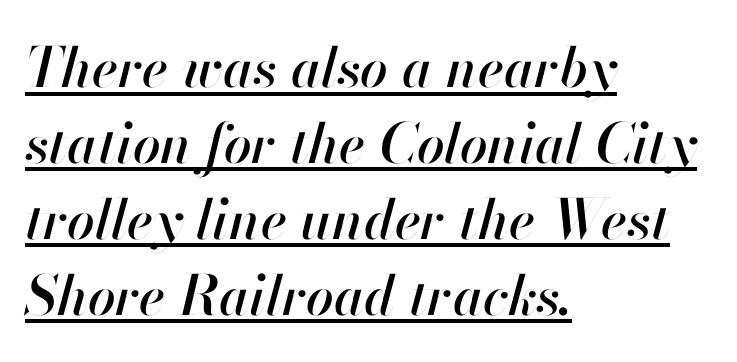
Descenders here cross a horizontal rule under the line. The vertical gap from one line to the next is medium. Observe the ordinary spacing: letters are neighbours, not strangers. Compared with ordinary roman type, these characters are visibly tilted. Line beginnings align vertically; line endings do not.
